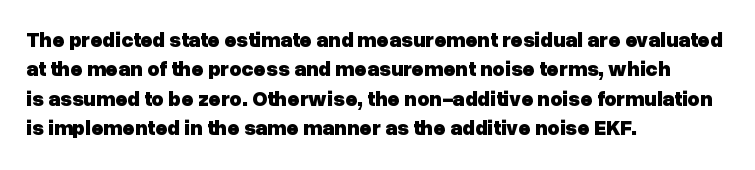
Q: Is the text bold? A: Yes.
Q: Is the text italic (slanted)? A: No, it is upright.
Q: Is the text underlined? A: No.
Q: How is the paragraph aligned? A: Left-aligned.
Q: Is the spacing between letters normal or unusually wide? A: Normal.
Q: Is the spacing between lines tight, normal or loose? A: Normal.
